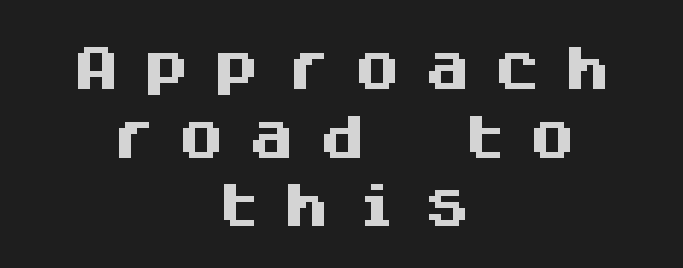
The image shows 48 px heavy sans-serif type, upright, monospaced; set centered, normal line spacing (1.43x), unusually wide letter spacing (+0.46 em), not underlined; medium stroke contrast and a large x-height.
